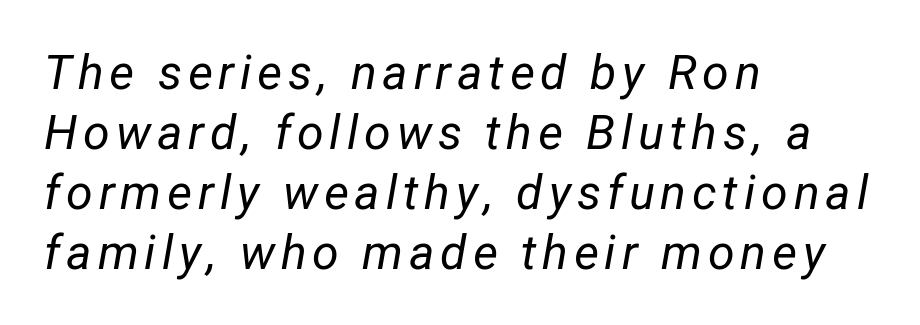
{"italic": "yes", "lean": "right", "slant_degrees": 12, "bold": "no", "weight": "regular", "width": "normal", "stroke_contrast": "low", "x_height": "medium", "monospaced": "no", "underline": "no", "align": "left", "line_spacing": "normal", "line_spacing_ratio": 1.25, "glyph_px": 48}
